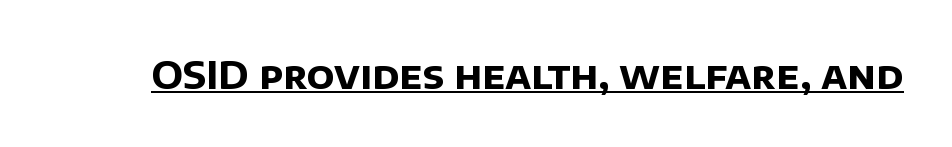
{"serif": "no", "bold": "yes", "weight": "bold", "width": "normal", "stroke_contrast": "low", "x_height": "large", "monospaced": "no", "underline": "yes", "letter_spacing": "normal", "letter_spacing_em": 0.0, "glyph_px": 38}
